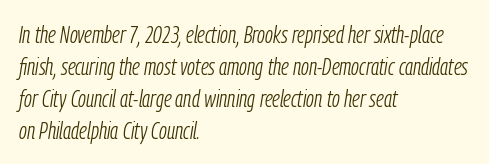
You could call the tracking neutral — neither tight nor loose. A quiet, ordinary-to-light weight characterises the typeface. The space between consecutive lines is moderate. Anything drawn beneath the words? Only blank space. Posture: slanted. This sample is left-justified, so line endings fall wherever the words run out.
